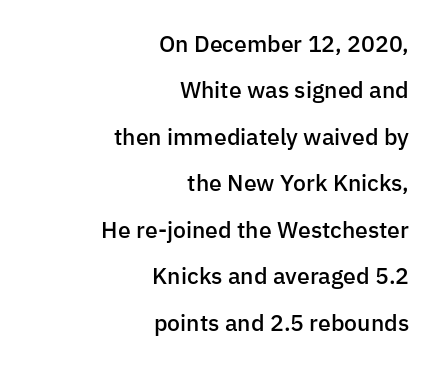
The line texture is even and compact thanks to regular tracking. What weight is shown? A semibold, between regular and bold. Reading down the column, the eye jumps a long way to each next line. Rendered with straight, roman letterforms. Line ends are locked; line starts wander. The space directly below the letters is spotless.
